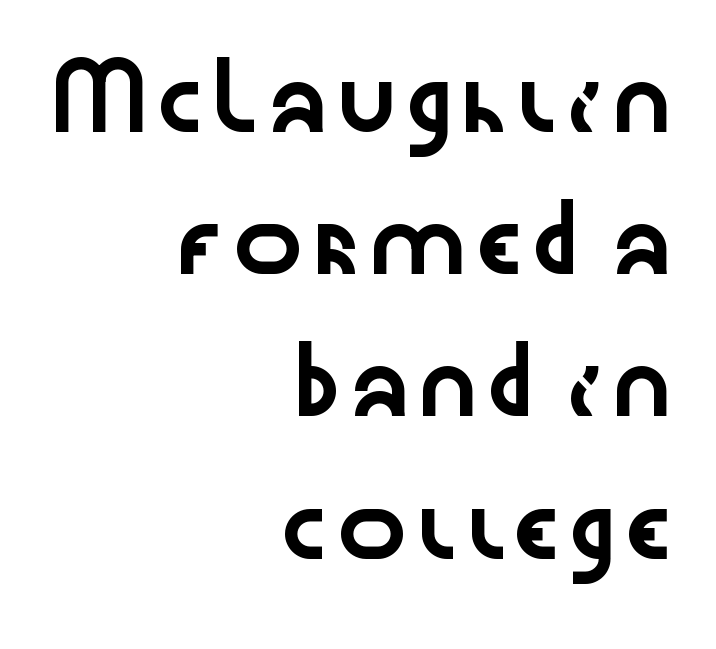
The image shows 59 px wide sans-serif type, upright; set right-aligned, loose line spacing (2.41x), normal letter spacing, not underlined; low stroke contrast and a medium x-height.
